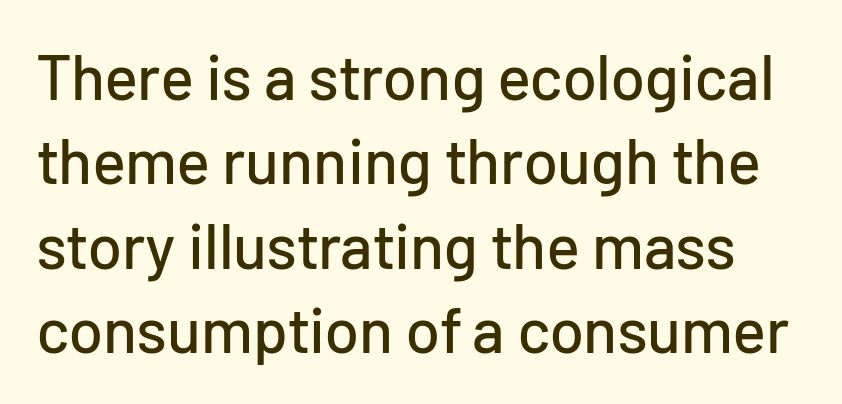
This sample has the flowing, uneven cadence of proportional lettering. The lettering stays uniformly vertical, giving the passage a roman look. The horizontal fit of the characters is conventional and even. Words float on clear page, feet unadorned. Does the leading feel generous? No, just average. This sample uses a sans-serif face.
